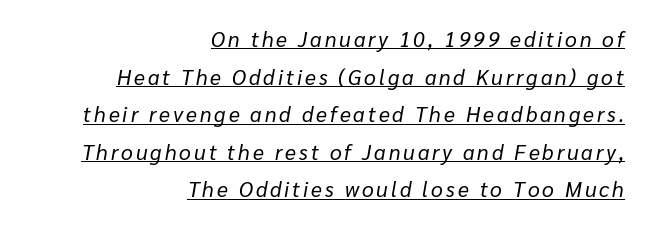
{"italic": "yes", "lean": "right", "slant_degrees": 10, "bold": "no", "underline": "yes", "align": "right", "line_spacing_ratio": 1.79, "glyph_px": 21}
